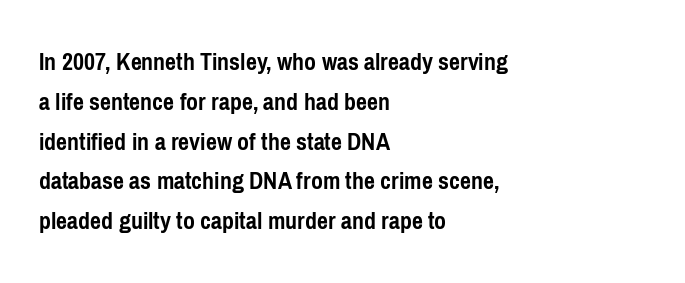
{"italic": "no", "bold": "yes", "underline": "no", "align": "left", "line_spacing": "normal", "line_spacing_ratio": 1.53, "letter_spacing": "normal", "letter_spacing_em": 0.0, "glyph_px": 26}
